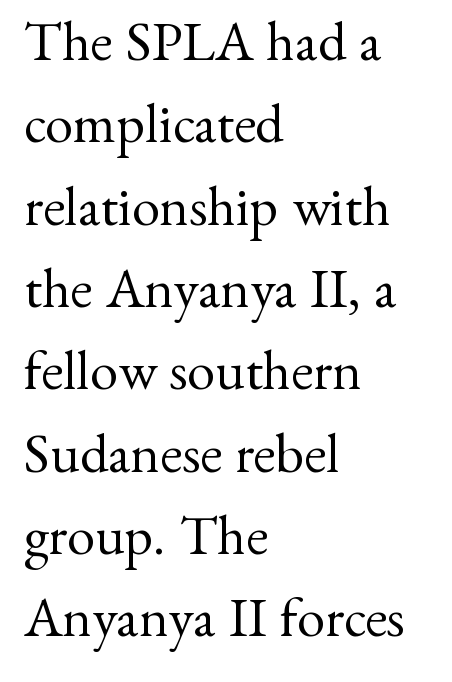
The image shows 56 px regular-weight serif type, upright; set left-aligned, normal line spacing (1.47x), normal letter spacing, not underlined; medium stroke contrast and a small x-height.
